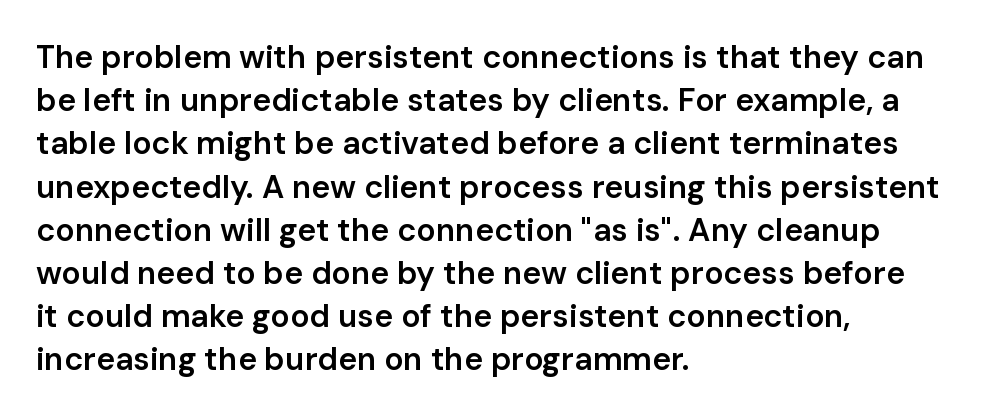
Q: Is the text bold? A: Semi-bold.
Q: Is the text italic (slanted)? A: No, it is upright.
Q: Is the typeface a serif or a sans-serif typeface? A: Sans-serif.
Q: Is the text underlined? A: No.
Q: How is the paragraph aligned? A: Left-aligned.
Q: Is the spacing between letters normal or unusually wide? A: Normal.
Q: Is the spacing between lines tight, normal or loose? A: Normal.
Q: Width (condensed, normal, or wide)? A: Normal.
Q: Stroke contrast? A: Low.
Q: x-height? A: Medium.
Q: Monospaced? A: No.
